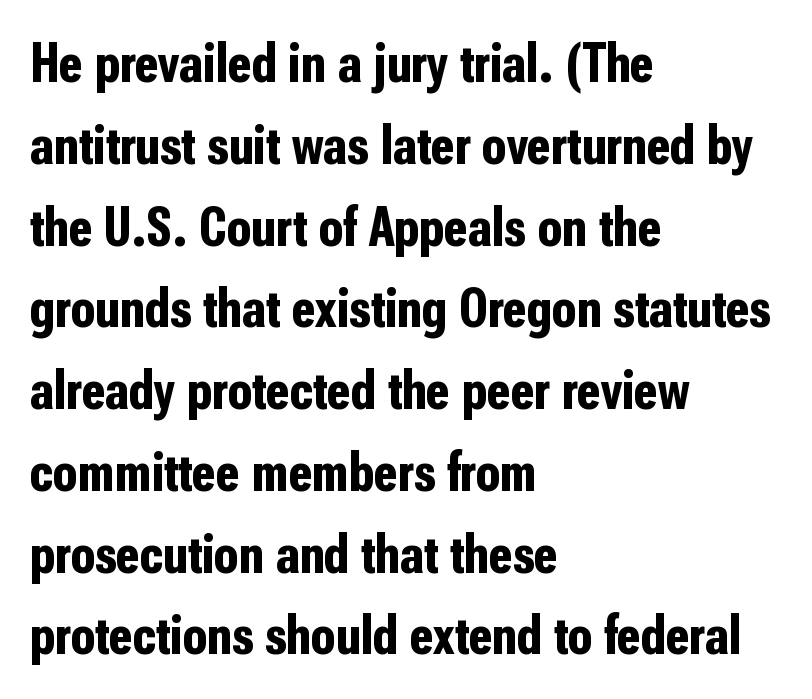
{"serif": "no", "italic": "no", "bold": "yes", "weight": "bold", "width": "condensed", "stroke_contrast": "low", "x_height": "medium", "monospaced": "no", "underline": "no", "align": "left", "line_spacing": "normal", "line_spacing_ratio": 1.46, "letter_spacing": "normal", "letter_spacing_em": 0.0, "glyph_px": 56}
